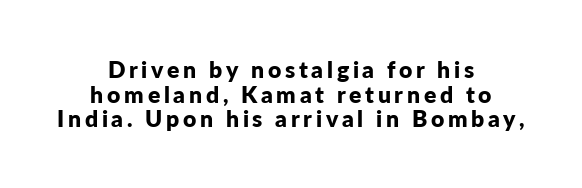
{"italic": "no", "bold": "yes", "underline": "no", "align": "center", "line_spacing": "tight", "line_spacing_ratio": 1.07, "glyph_px": 23}
